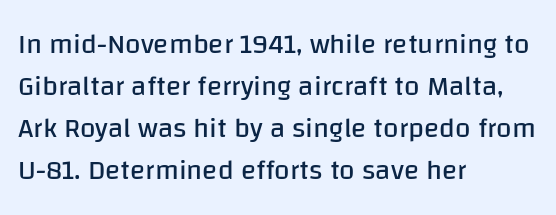
Q: Is the text bold? A: No.
Q: Is the text italic (slanted)? A: No, it is upright.
Q: Is the typeface a serif or a sans-serif typeface? A: Sans-serif.
Q: Is the text underlined? A: No.
Q: How is the paragraph aligned? A: Left-aligned.
Q: Is the spacing between letters normal or unusually wide? A: Normal.
Q: Is the spacing between lines tight, normal or loose? A: Normal.
Q: Width (condensed, normal, or wide)? A: Normal.
Q: Stroke contrast? A: Low.
Q: x-height? A: Large.
Q: Monospaced? A: No.
